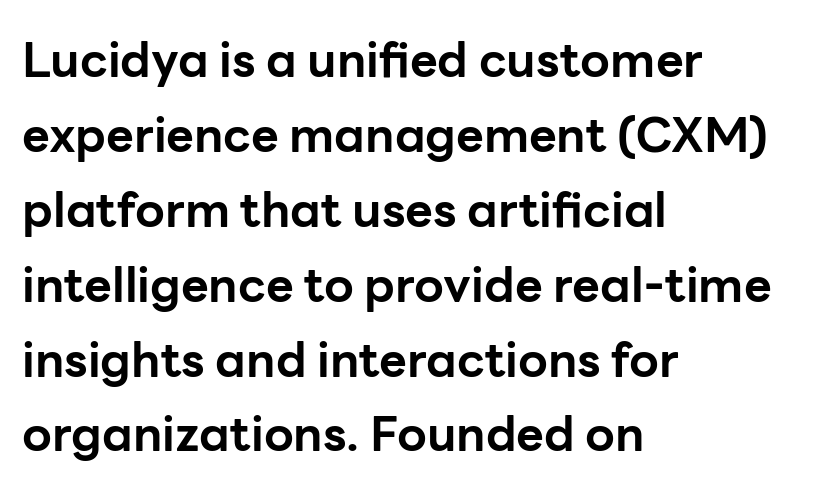
{"serif": "no", "italic": "no", "bold": "yes", "weight": "bold", "width": "normal", "stroke_contrast": "low", "x_height": "medium", "monospaced": "no", "underline": "no", "align": "left", "line_spacing": "normal", "line_spacing_ratio": 1.56, "letter_spacing": "normal", "letter_spacing_em": 0.0, "glyph_px": 48}
